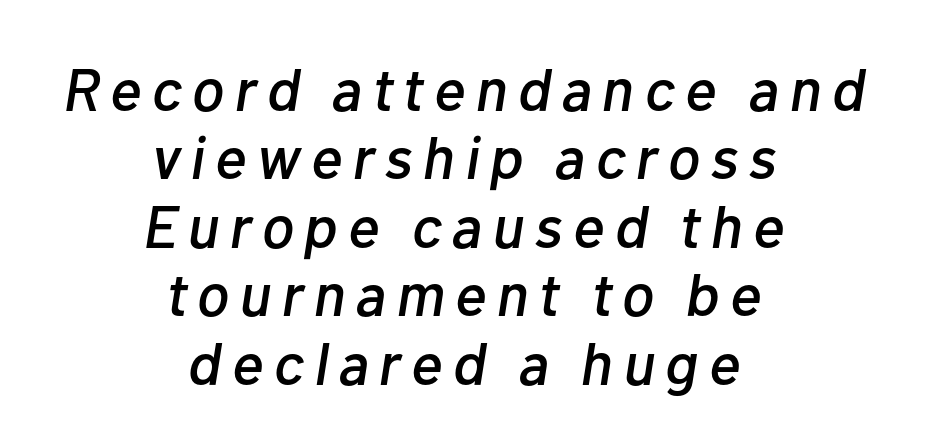
Clear beneath every line of the passage. Closely set lines give the paragraph a compact silhouette. Looking at the ascenders, they clearly lean. Line starts and ends both wander, symmetrically. Think of a printed novel: that variable character pitch is what you see here.
